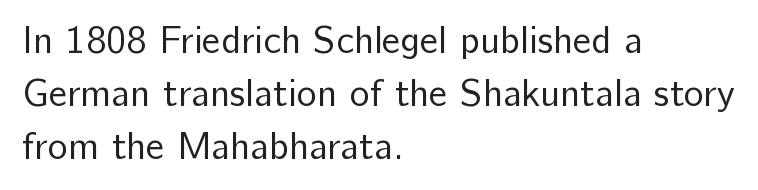
{"serif": "no", "italic": "no", "bold": "no", "weight": "regular", "width": "normal", "stroke_contrast": "low", "x_height": "medium", "monospaced": "no", "underline": "no", "align": "left", "line_spacing": "normal", "line_spacing_ratio": 1.4, "letter_spacing": "normal", "letter_spacing_em": 0.0, "glyph_px": 38}
